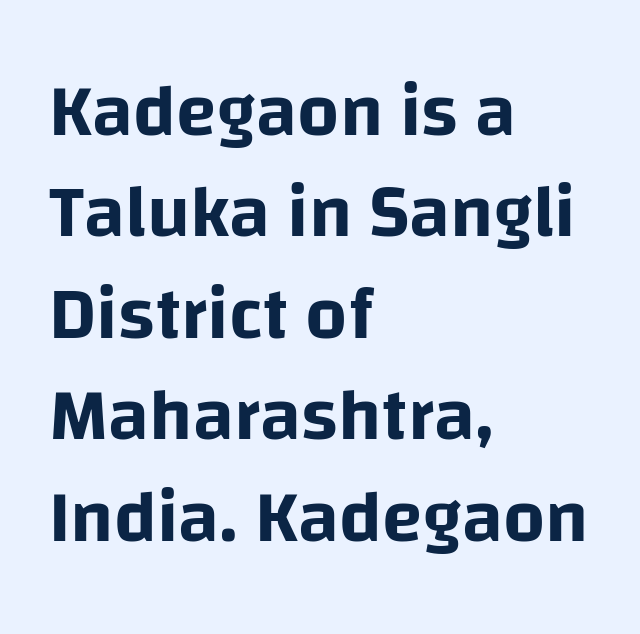
The image shows 74 px sans-serif type, upright; set left-aligned, normal line spacing (1.37x), normal letter spacing, not underlined; low stroke contrast and a large x-height.
